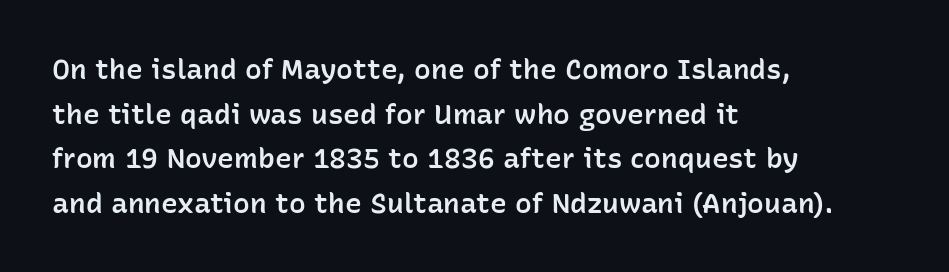
{"serif": "no", "italic": "no", "bold": "semi", "weight": "semibold", "width": "normal", "stroke_contrast": "low", "x_height": "medium", "monospaced": "no", "underline": "no", "align": "left", "line_spacing": "normal", "line_spacing_ratio": 1.59, "letter_spacing": "normal", "letter_spacing_em": 0.0, "glyph_px": 28}
